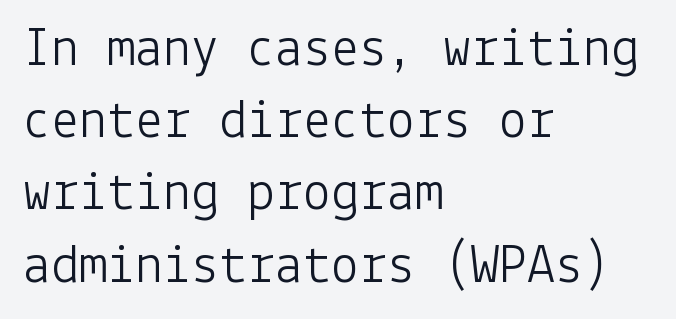
Q: Is the text bold? A: No.
Q: Is the text italic (slanted)? A: No, it is upright.
Q: Is the typeface a serif or a sans-serif typeface? A: Sans-serif.
Q: Is the text underlined? A: No.
Q: How is the paragraph aligned? A: Left-aligned.
Q: Is the spacing between letters normal or unusually wide? A: Normal.
Q: Is the spacing between lines tight, normal or loose? A: Normal.
Q: Width (condensed, normal, or wide)? A: Normal.
Q: Stroke contrast? A: Low.
Q: x-height? A: Medium.
